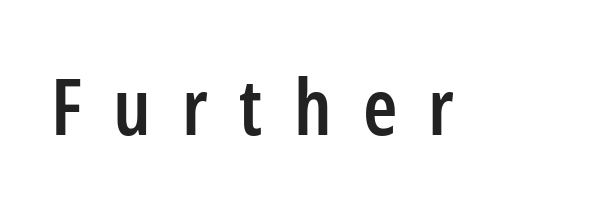
The image shows 78 px semibold, condensed sans-serif type, upright; set unusually wide letter spacing (+0.4 em), not underlined; low stroke contrast and a medium x-height.
